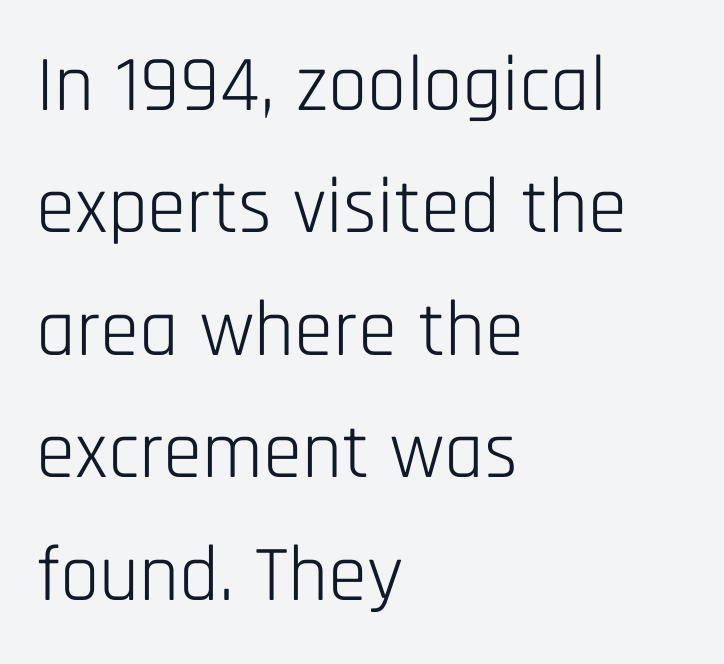
The image shows 79 px light, condensed sans-serif type, upright; set left-aligned, normal line spacing (1.55x), normal letter spacing, not underlined; low stroke contrast and a large x-height.
